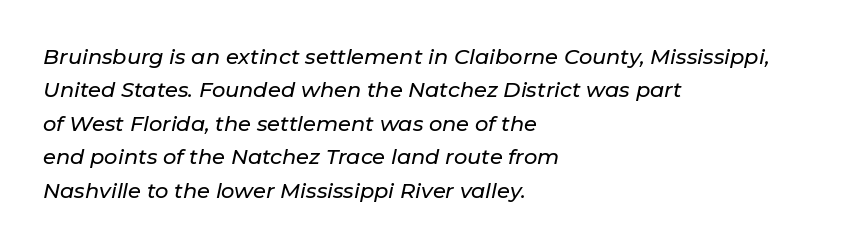
The specimen reads as italic at a glance. The lines sit at an ordinary, default distance from one another. The space beneath each line is pristine and unruled. Does the copy run flush right? No — it runs flush left.
